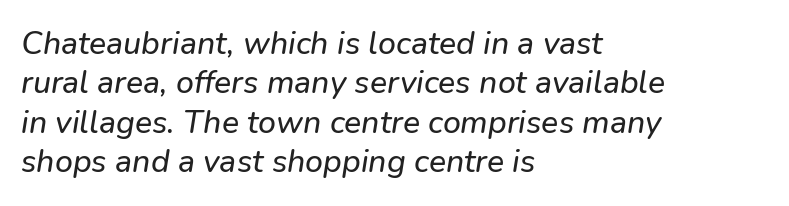
The image shows 32 px text type, italic (leaning right); set left-aligned, line spacing 1.23x, normal letter spacing, not underlined; low stroke contrast and a medium x-height.
